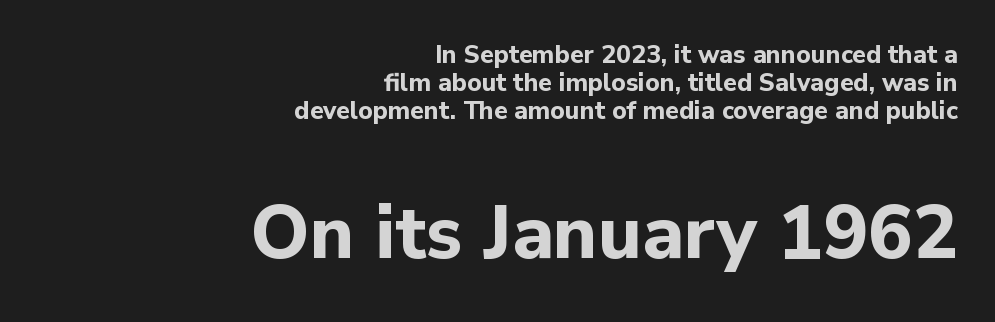
The image shows 75 px bold sans-serif type, upright; set right-aligned, tight line spacing (1.13x), normal letter spacing, not underlined; the second (bottom) block is 3.0x larger; low stroke contrast and a medium x-height.
